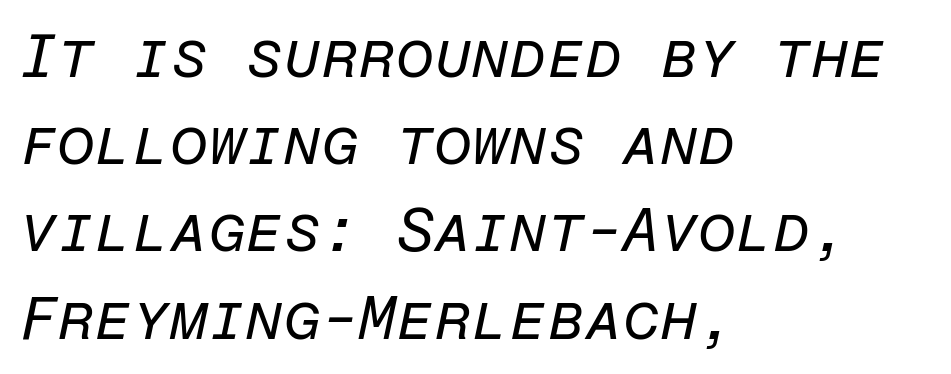
Quick note: underline off. Line starts are locked; line ends wander. Posture: slanted. What's the leading like? Ordinary, nothing unusual. Stems and bowls with no extra thickness — not bold. In terms of letterspacing, this is plain default setting.
